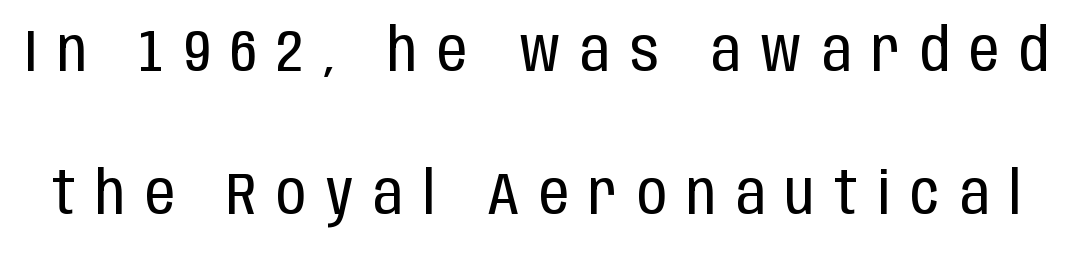
Compared with a typical body face, this is equally light or lighter still. Think of a printed novel: that variable character pitch is what you see here. Glance below the letters and you will spot only blank space. Ordinary non-slanted type is in use. The leading is generous, giving the passage an open texture.
